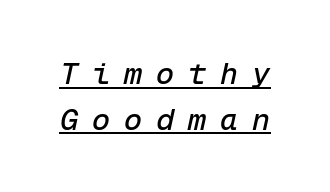
Q: Is the text italic (slanted)? A: Yes, it leans right by about 12 degrees.
Q: Is the text underlined? A: Yes.
Q: Is the spacing between letters normal or unusually wide? A: Unusually wide.
Q: Is the spacing between lines tight, normal or loose? A: Normal.
Q: Width (condensed, normal, or wide)? A: Normal.
Q: Stroke contrast? A: Low.
Q: x-height? A: Medium.
Q: Monospaced? A: Yes.
